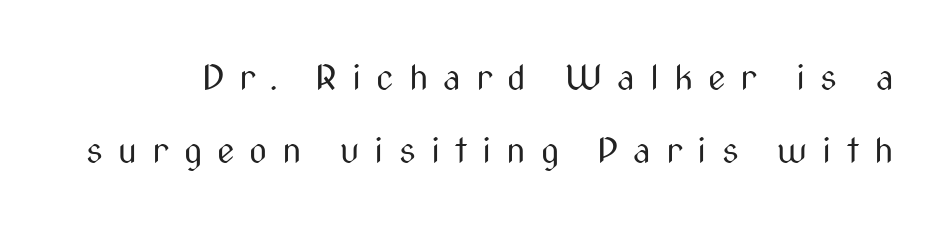
The image shows 35 px regular-weight, condensed sans-serif type, upright; set loose line spacing (2.1x), unusually wide letter spacing (+0.43 em), not underlined; medium stroke contrast and a medium x-height.
